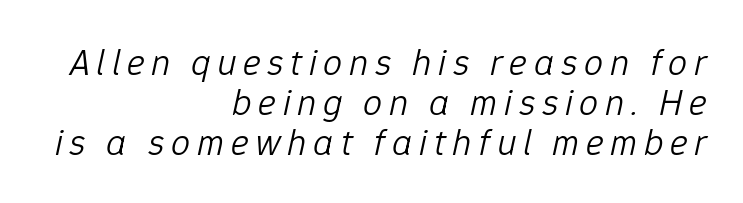
Q: Is the text bold? A: No.
Q: Is the text italic (slanted)? A: Yes, it leans right by about 12 degrees.
Q: Is the text underlined? A: No.
Q: How is the paragraph aligned? A: Right-aligned.
Q: Is the spacing between lines tight, normal or loose? A: Tight.
Q: Width (condensed, normal, or wide)? A: Normal.
Q: Stroke contrast? A: Low.
Q: x-height? A: Medium.
Q: Monospaced? A: No.
